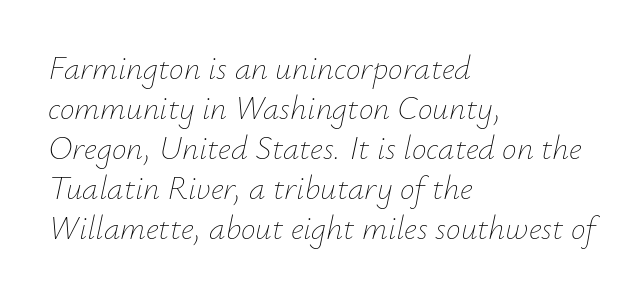
Q: Is the text bold? A: No.
Q: Is the text italic (slanted)? A: Yes, it leans right by about 12 degrees.
Q: Is the text underlined? A: No.
Q: How is the paragraph aligned? A: Left-aligned.
Q: Is the spacing between letters normal or unusually wide? A: Normal.
Q: Width (condensed, normal, or wide)? A: Normal.
Q: Stroke contrast? A: Low.
Q: x-height? A: Small.
Q: Monospaced? A: No.
